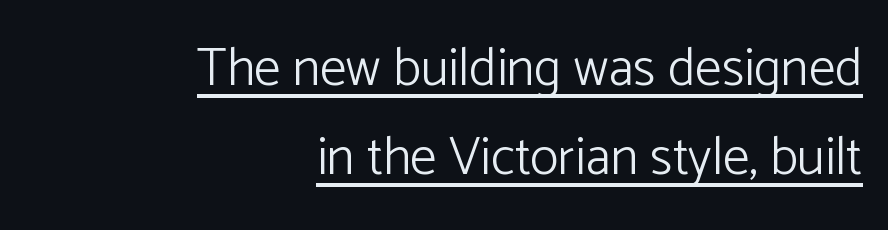
This sample has the flowing, uneven cadence of proportional lettering. Is the type heavy? It reads as light-to-regular instead. Italic: no, the glyphs are upright roman. The letterforms sit shoulder to shoulder at normal distance.
